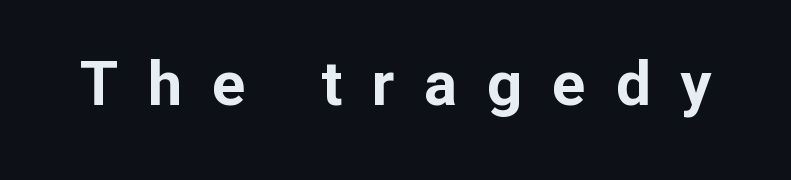
{"serif": "no", "italic": "no", "bold": "yes", "weight": "bold", "width": "normal", "stroke_contrast": "low", "x_height": "medium", "monospaced": "no", "underline": "no", "letter_spacing": "wide", "letter_spacing_em": 0.48, "glyph_px": 62}
